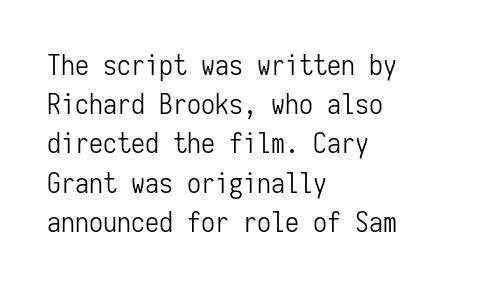
The setting favours the left margin, as ordinary paragraphs usually do. The weight tops out at a normal text grade. These lines were composed using upright roman letters. Typographically, this falls in the sans-serif category.
